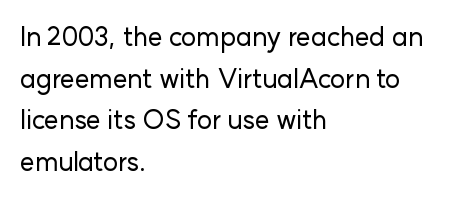
The image shows 26 px text type, upright; set left-aligned, normal line spacing (1.6x), normal letter spacing, not underlined.
